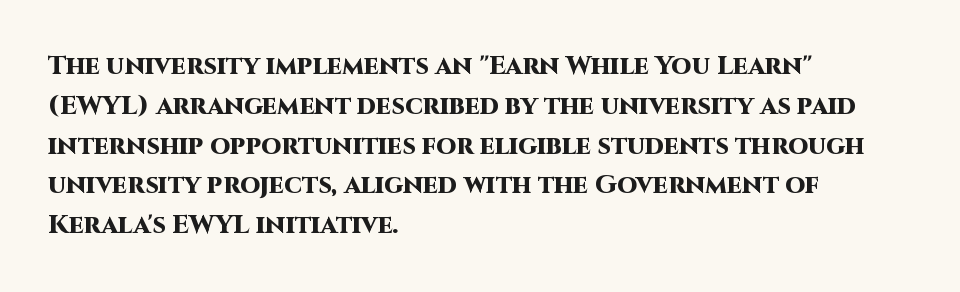
The image shows 26 px bold type, upright; set left-aligned, normal line spacing (1.53x), normal letter spacing, not underlined.
